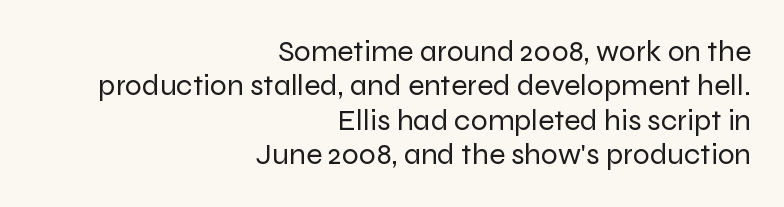
{"serif": "no", "italic": "no", "bold": "no", "weight": "regular", "width": "normal", "stroke_contrast": "low", "x_height": "medium", "monospaced": "no", "underline": "no", "align": "right", "line_spacing": "tight", "line_spacing_ratio": 1.15, "letter_spacing": "normal", "letter_spacing_em": 0.0, "glyph_px": 30}
